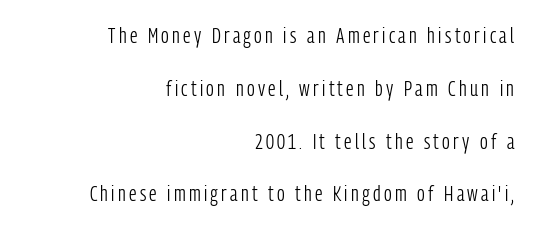
Q: Is the text bold? A: No.
Q: Is the text italic (slanted)? A: No, it is upright.
Q: Is the text underlined? A: No.
Q: How is the paragraph aligned? A: Right-aligned.
Q: Is the spacing between lines tight, normal or loose? A: Loose.
